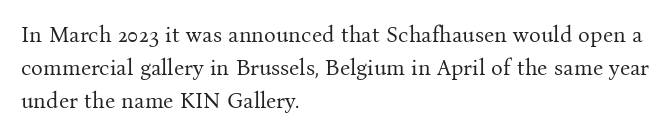
Tall strokes in this sample are plumb rather than angled. Weight: regular or lighter. Tracking value appears to be zero — textbook default spacing. The passage shown stacks its lines at a standard gap. The lines in this sample share a left origin and differ only in where they stop. Anything drawn beneath the words? Only blank space.
